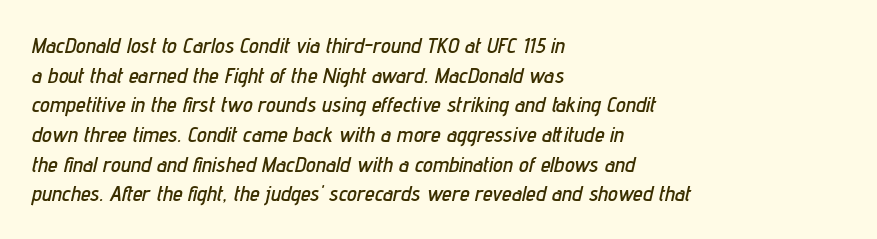
{"italic": "yes", "lean": "right", "slant_degrees": 12, "underline": "no", "align": "left", "line_spacing": "normal", "line_spacing_ratio": 1.35, "letter_spacing": "normal", "letter_spacing_em": 0.0, "glyph_px": 22}
